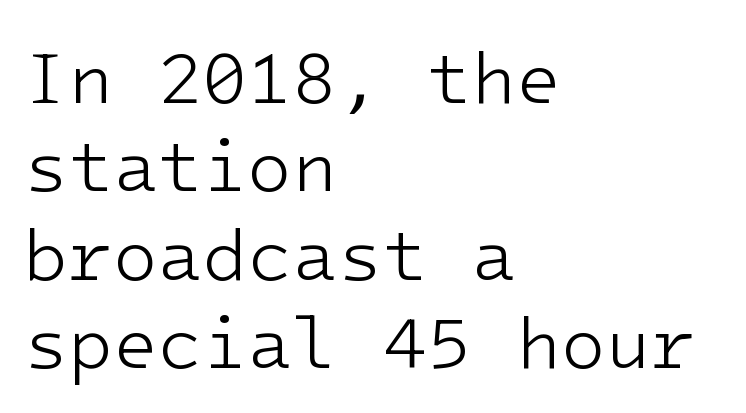
The image shows 73 px light sans-serif type, upright, monospaced; set left-aligned, line spacing 1.21x, normal letter spacing, not underlined; low stroke contrast and a medium x-height.
